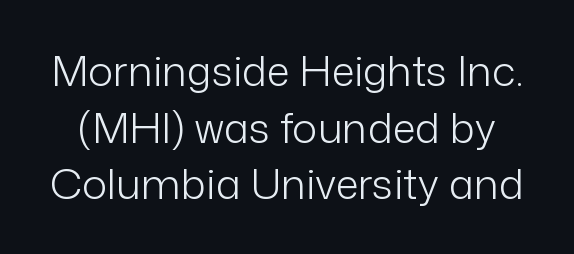
Serif or sans? Sans — the stroke terminals are bare. Horizontal bands of white between lines are of average thickness. You could not count columns in this text — the font is proportionally spaced. The type is set solid horizontally, with unmodified tracking. This sample uses an upright cut, with every glyph sitting square on the baseline. The zone under the glyphs is completely vacant.
